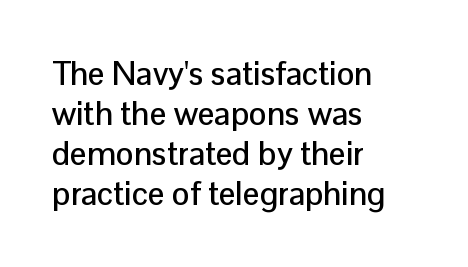
{"serif": "no", "italic": "no", "width": "normal", "stroke_contrast": "low", "x_height": "medium", "monospaced": "no", "underline": "no", "align": "left", "line_spacing_ratio": 1.21, "letter_spacing": "normal", "letter_spacing_em": 0.0, "glyph_px": 33}
